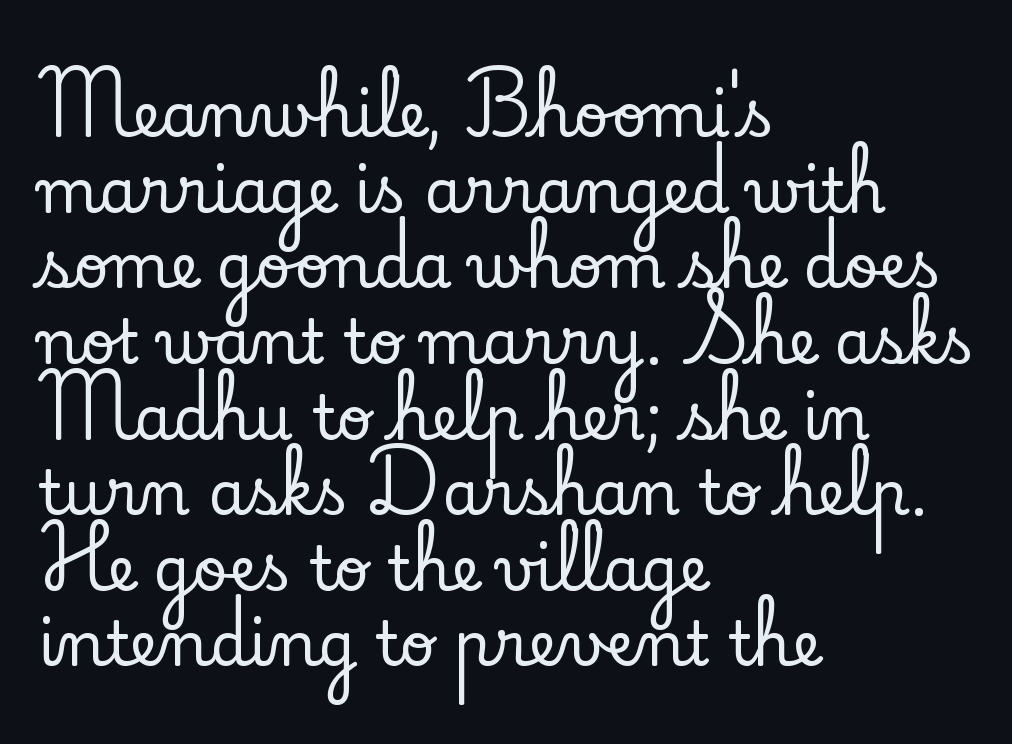
The image shows 61 px serif type, upright; set left-aligned, line spacing 1.24x, normal letter spacing, not underlined; low stroke contrast and a small x-height.
